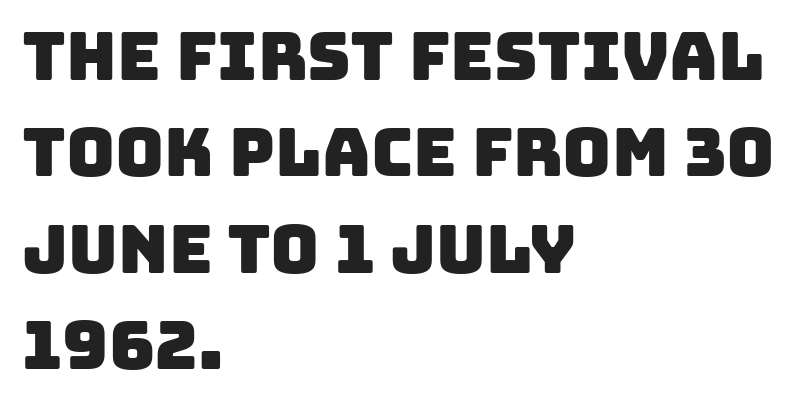
The gap between lines stays unmarked. Compared with typical body copy, the letter spacing here is the same. Visually the block forms a straight wall on the left and a jagged coastline on the right. Each letter's strokes conclude bluntly, with no projecting serifs. A typesetter would call this leading conventional body-copy spacing. Note the varied advance widths — an 'i' is clearly narrower than an 'm'.
